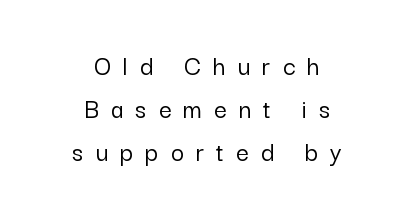
{"serif": "no", "italic": "no", "width": "normal", "stroke_contrast": "low", "x_height": "medium", "monospaced": "no", "underline": "no", "align": "center", "line_spacing": "normal", "line_spacing_ratio": 1.53, "letter_spacing": "wide", "letter_spacing_em": 0.43, "glyph_px": 28}
